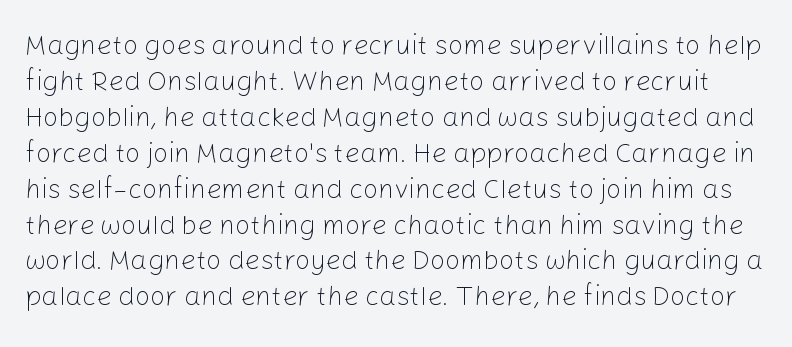
{"italic": "no", "bold": "no", "underline": "no", "line_spacing": "normal", "line_spacing_ratio": 1.33, "letter_spacing": "normal", "letter_spacing_em": 0.0, "glyph_px": 27}
